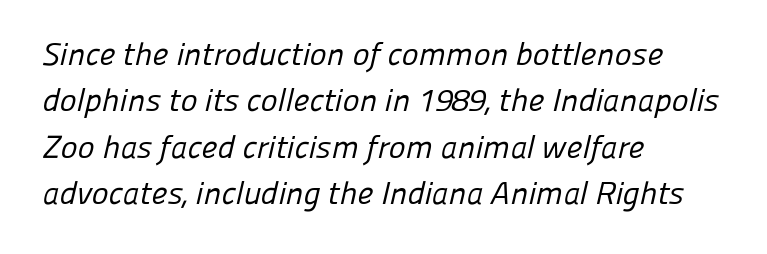
The image shows 32 px regular-weight sans-serif type; set left-aligned, normal line spacing (1.45x), normal letter spacing, not underlined; low stroke contrast and a medium x-height.
